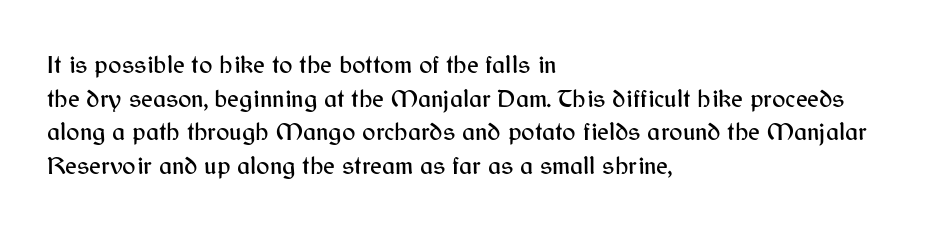
Q: Is the text italic (slanted)? A: No, it is upright.
Q: Is the text underlined? A: No.
Q: How is the paragraph aligned? A: Left-aligned.
Q: Is the spacing between letters normal or unusually wide? A: Normal.
Q: Is the spacing between lines tight, normal or loose? A: Normal.
